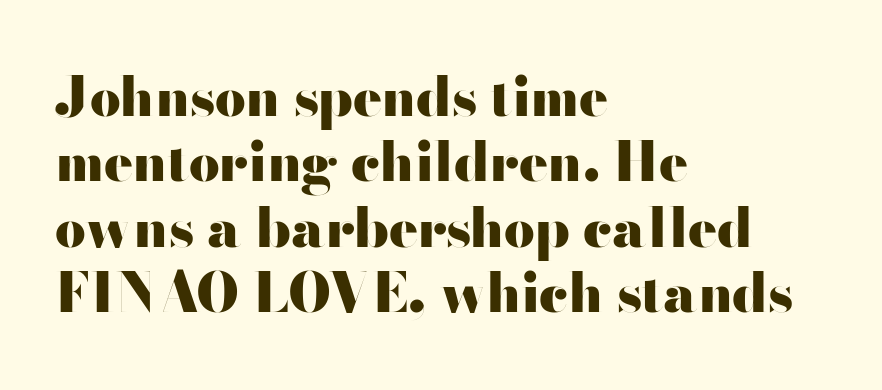
{"serif": "no", "italic": "no", "bold": "yes", "weight": "heavy", "width": "wide", "stroke_contrast": "high", "x_height": "small", "monospaced": "no", "underline": "no", "align": "left", "line_spacing_ratio": 1.21, "letter_spacing": "normal", "letter_spacing_em": 0.0, "glyph_px": 54}
